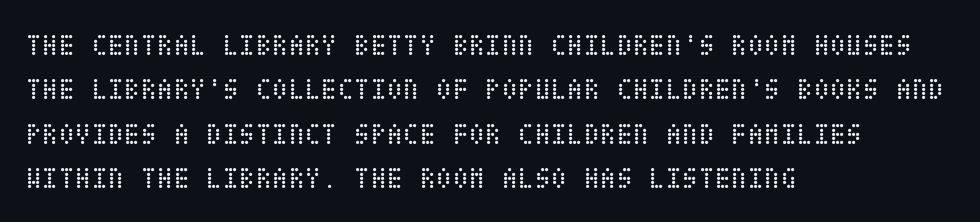
The image shows 30 px regular-weight, condensed type, upright; set left-aligned, normal line spacing (1.48x), normal letter spacing, not underlined; low stroke contrast and a large x-height.
